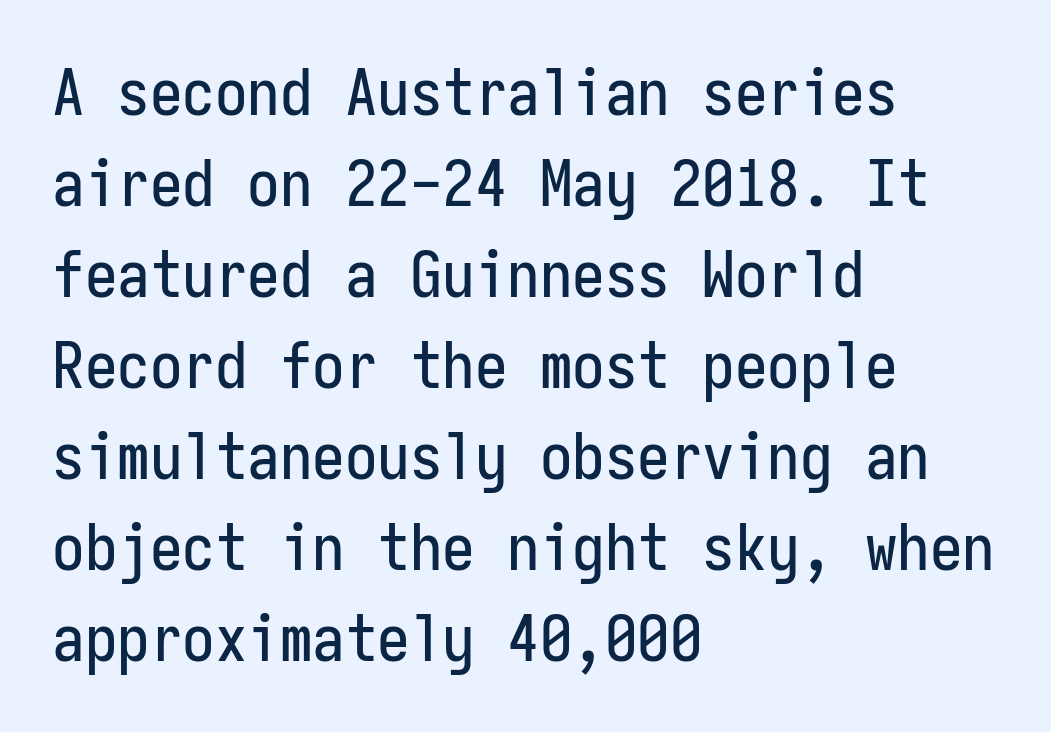
Summary of vertical rhythm: regular, with standard interline spacing. The strip under each line holds only bare page. These lines were composed using upright roman letters. The compositor pushed each line to the left boundary. Note the uniform advance width — an 'i' takes as much space as an 'm'.
